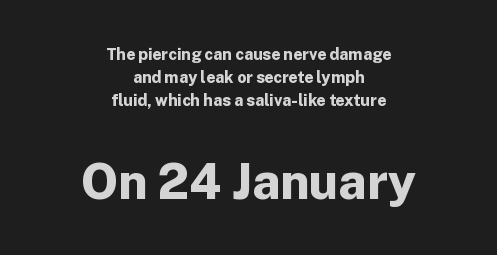
Q: Is the text bold? A: Yes.
Q: Is the text italic (slanted)? A: No, it is upright.
Q: Is the typeface a serif or a sans-serif typeface? A: Sans-serif.
Q: Is the text underlined? A: No.
Q: How is the paragraph aligned? A: Centered.
Q: Is the spacing between letters normal or unusually wide? A: Normal.
Q: Is the spacing between lines tight, normal or loose? A: Normal.
Q: Which block of text is set in a larger size, the first (top) or the second (bottom)? A: The second (bottom) one.
Q: Width (condensed, normal, or wide)? A: Normal.
Q: Stroke contrast? A: Low.
Q: x-height? A: Medium.
Q: Monospaced? A: No.
